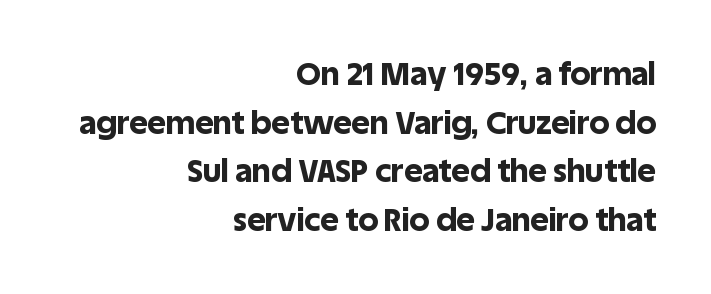
{"serif": "no", "italic": "no", "bold": "yes", "weight": "bold", "width": "normal", "x_height": "large", "monospaced": "no", "underline": "no", "align": "right", "line_spacing": "normal", "line_spacing_ratio": 1.52, "letter_spacing": "normal", "letter_spacing_em": 0.0, "glyph_px": 32}
